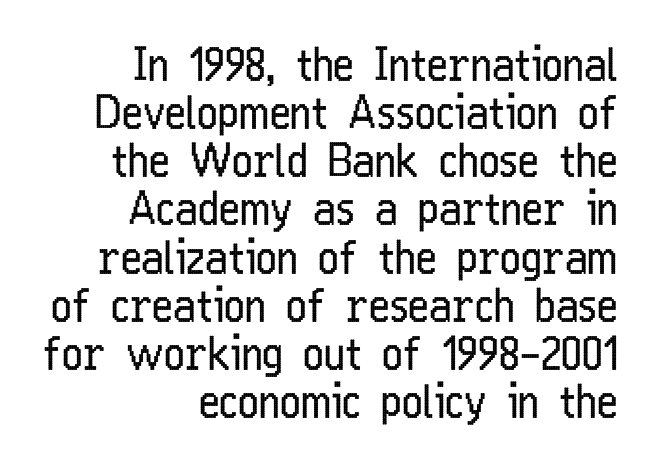
Q: Is the text bold? A: No.
Q: Is the text italic (slanted)? A: No, it is upright.
Q: Is the typeface a serif or a sans-serif typeface? A: Sans-serif.
Q: Is the text underlined? A: No.
Q: How is the paragraph aligned? A: Right-aligned.
Q: Is the spacing between letters normal or unusually wide? A: Normal.
Q: Is the spacing between lines tight, normal or loose? A: Tight.
Q: Width (condensed, normal, or wide)? A: Condensed.
Q: Stroke contrast? A: Low.
Q: x-height? A: Medium.
Q: Monospaced? A: No.
